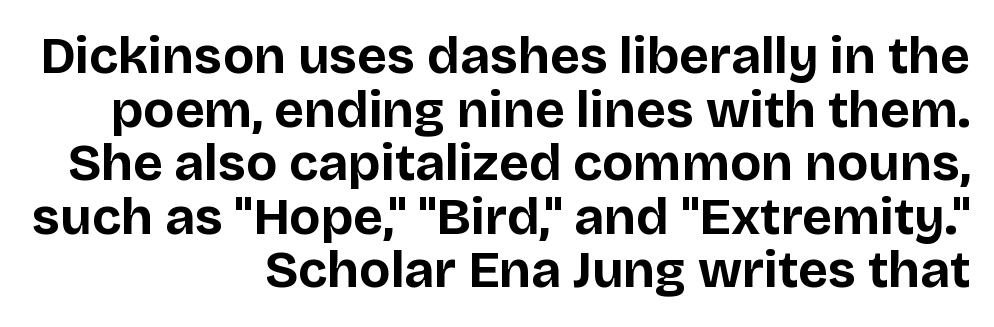
{"serif": "no", "italic": "no", "bold": "yes", "weight": "bold", "width": "normal", "stroke_contrast": "low", "x_height": "large", "monospaced": "no", "underline": "no", "align": "right", "line_spacing": "tight", "line_spacing_ratio": 1.03, "letter_spacing": "normal", "letter_spacing_em": 0.0, "glyph_px": 52}
